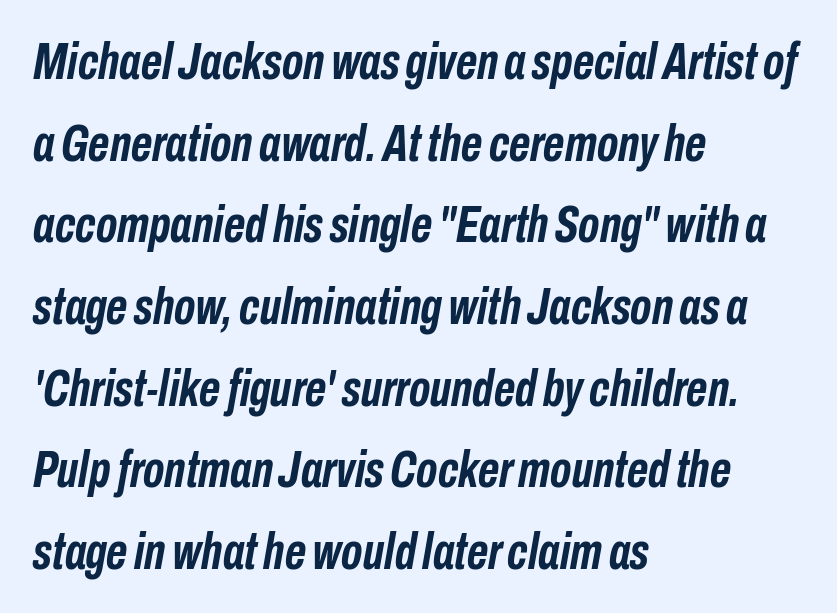
{"italic": "yes", "lean": "right", "slant_degrees": 10, "bold": "yes", "weight": "semibold", "width": "condensed", "stroke_contrast": "low", "x_height": "medium", "monospaced": "no", "underline": "no", "align": "left", "line_spacing": "normal", "line_spacing_ratio": 1.57, "letter_spacing": "normal", "letter_spacing_em": 0.0, "glyph_px": 52}
